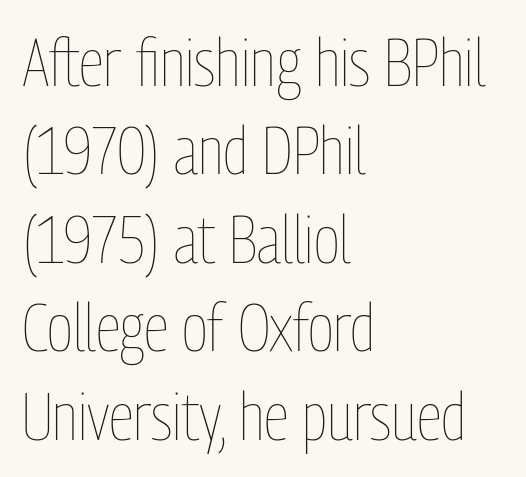
Here the designer chose a conventional face with non-uniform glyph widths. The typeface has the unassuming heft of standard copy or less. Letters rest on an invisible, unmarked baseline. The lines sit at an ordinary, default distance from one another.
